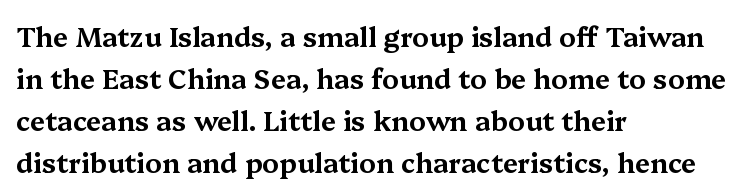
{"italic": "no", "underline": "no", "align": "left", "line_spacing": "normal", "line_spacing_ratio": 1.55, "letter_spacing": "normal", "letter_spacing_em": 0.0, "glyph_px": 27}
